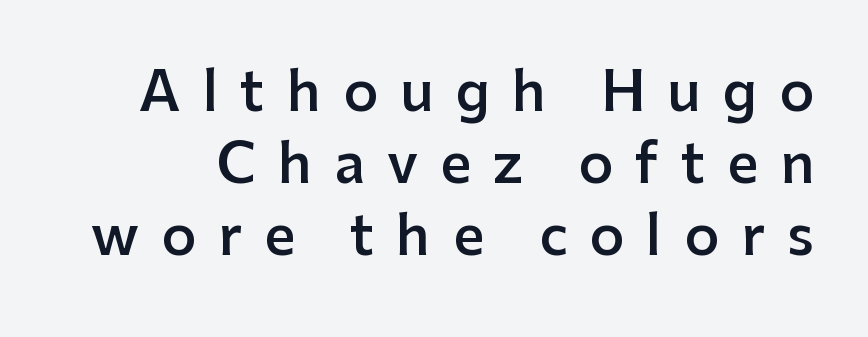
The image shows 54 px semibold sans-serif type, upright; set normal line spacing (1.33x), unusually wide letter spacing (+0.41 em), not underlined; low stroke contrast and a medium x-height.
